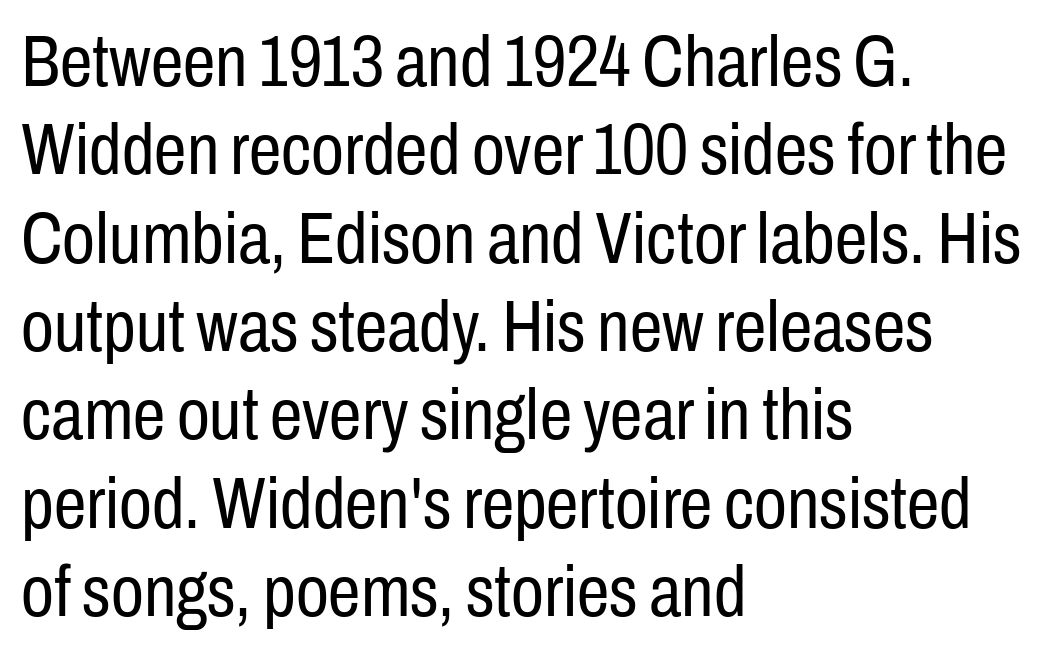
The image shows 73 px regular-weight, condensed sans-serif type, upright; set left-aligned, line spacing 1.21x, normal letter spacing, not underlined; low stroke contrast and a medium x-height.
